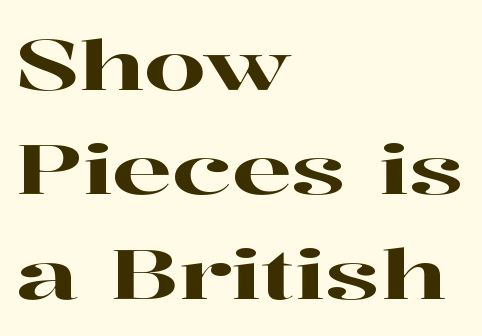
The image shows 70 px wide serif type, upright; set left-aligned, normal line spacing (1.49x), normal letter spacing, not underlined; high stroke contrast and a medium x-height.
